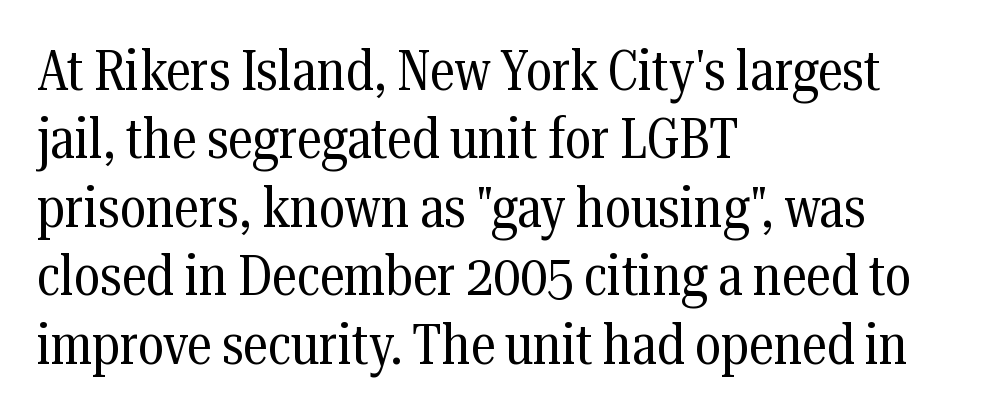
The image shows 57 px regular-weight, condensed serif type, upright; set left-aligned, line spacing 1.2x, normal letter spacing, not underlined; medium stroke contrast and a medium x-height.
